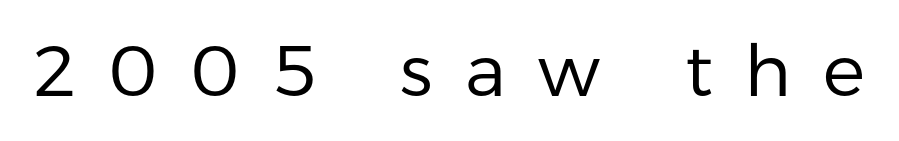
{"serif": "no", "italic": "no", "bold": "no", "weight": "regular", "width": "normal", "stroke_contrast": "low", "x_height": "medium", "monospaced": "no", "underline": "no", "letter_spacing": "wide", "letter_spacing_em": 0.45, "glyph_px": 71}
